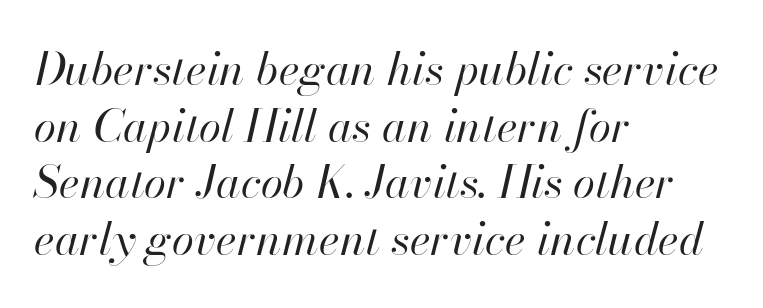
The passage shown leans; its letterforms are oblique. The line-height multiplier appears to be the usual default. The font is comparable to plain body text, perhaps lighter. The gaps between neighbouring characters are ordinary and unremarkable.
